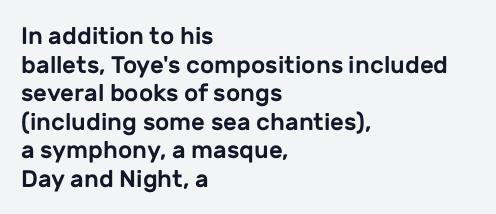
If you drew a ruler down the left edge, every line would touch it. Here the glyphs are tracked normally, forming tight word shapes. Posture: vertical. Anything drawn beneath the words? Only blank space.
